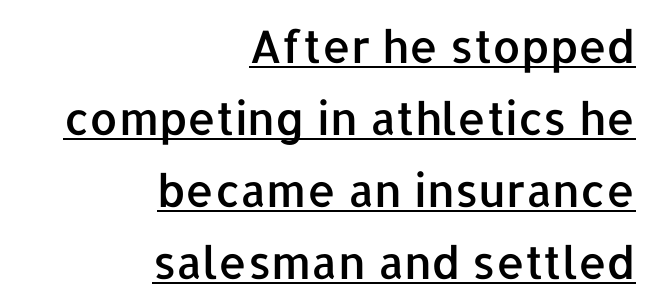
Q: Is the text italic (slanted)? A: No, it is upright.
Q: Is the typeface a serif or a sans-serif typeface? A: Sans-serif.
Q: Is the text underlined? A: Yes.
Q: How is the paragraph aligned? A: Right-aligned.
Q: Is the spacing between letters normal or unusually wide? A: Normal.
Q: Is the spacing between lines tight, normal or loose? A: Normal.
Q: Width (condensed, normal, or wide)? A: Normal.
Q: Stroke contrast? A: Low.
Q: x-height? A: Medium.
Q: Monospaced? A: No.
